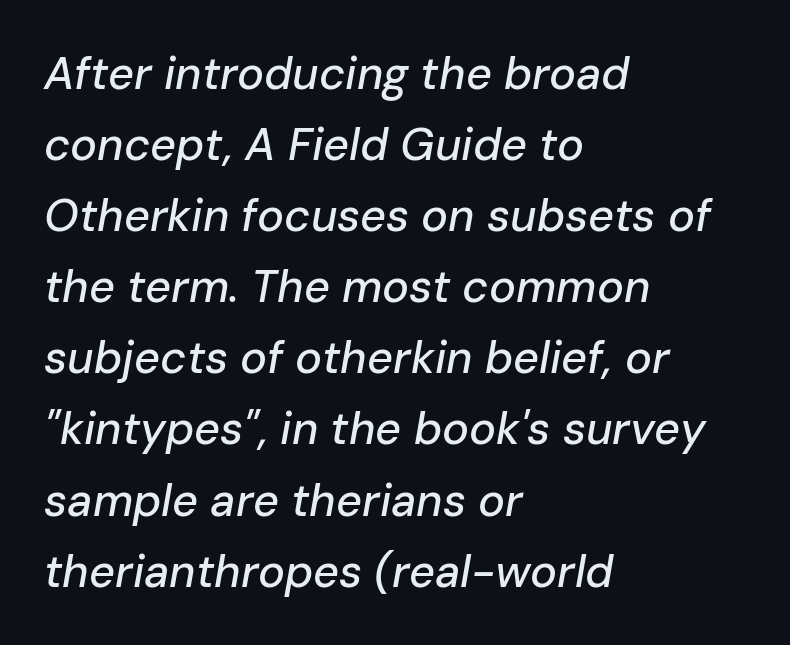
Q: Is the text italic (slanted)? A: Yes, it leans right by about 10 degrees.
Q: Is the text underlined? A: No.
Q: How is the paragraph aligned? A: Left-aligned.
Q: Is the spacing between letters normal or unusually wide? A: Normal.
Q: Is the spacing between lines tight, normal or loose? A: Normal.
Q: Width (condensed, normal, or wide)? A: Normal.
Q: Stroke contrast? A: Low.
Q: x-height? A: Medium.
Q: Monospaced? A: No.
